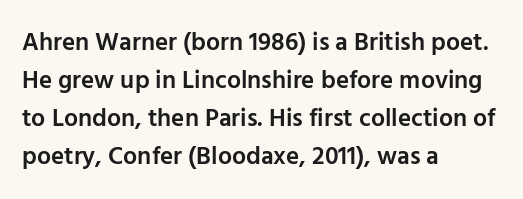
Q: Is the text bold? A: Semi-bold.
Q: Is the text italic (slanted)? A: No, it is upright.
Q: Is the text underlined? A: No.
Q: How is the paragraph aligned? A: Left-aligned.
Q: Is the spacing between letters normal or unusually wide? A: Normal.
Q: Is the spacing between lines tight, normal or loose? A: Normal.
